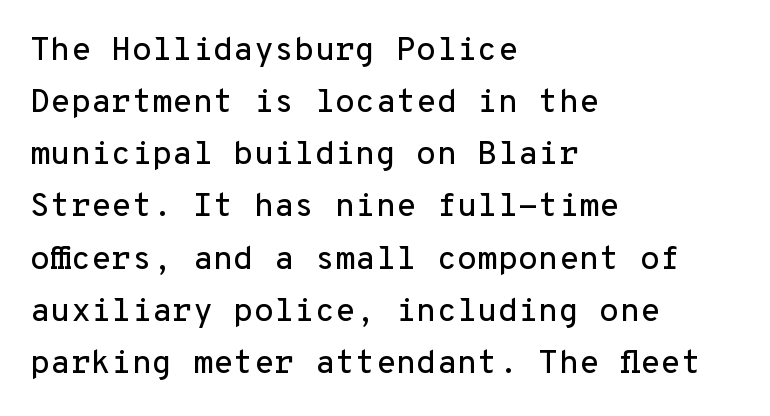
The image shows 33 px sans-serif type, upright, monospaced; set left-aligned, normal line spacing (1.58x), normal letter spacing, not underlined; low stroke contrast and a medium x-height.
